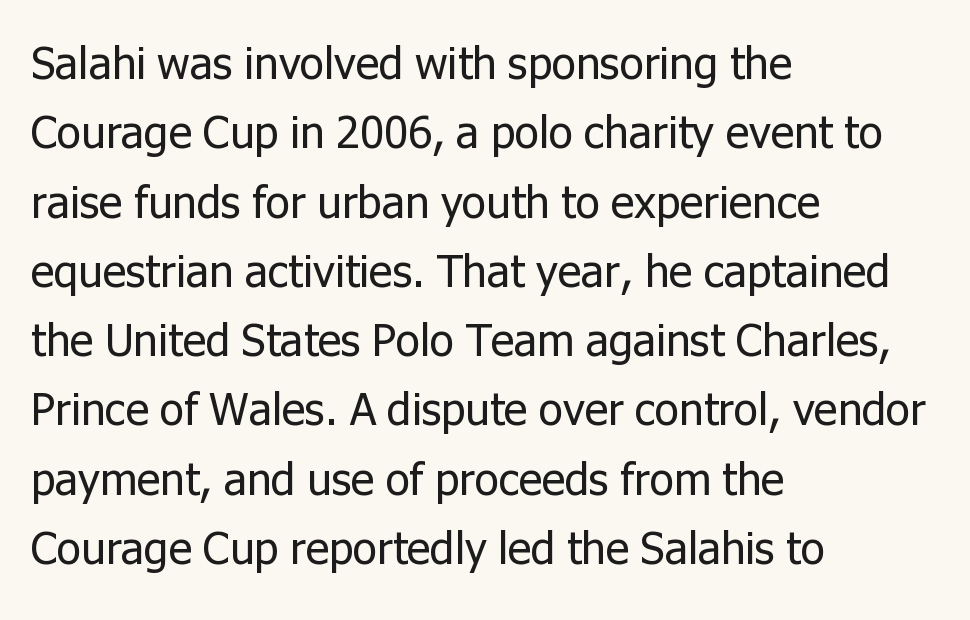
The image shows 45 px regular-weight sans-serif type, upright; set left-aligned, normal line spacing (1.54x), normal letter spacing, not underlined; low stroke contrast and a medium x-height.
